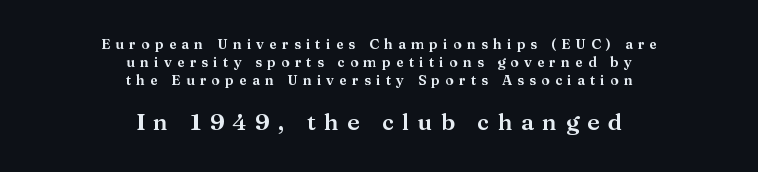
Q: Is the text italic (slanted)? A: No, it is upright.
Q: Is the text underlined? A: No.
Q: How is the paragraph aligned? A: Centered.
Q: Is the spacing between letters normal or unusually wide? A: Unusually wide.
Q: Is the spacing between lines tight, normal or loose? A: Normal.
Q: Which block of text is set in a larger size, the first (top) or the second (bottom)? A: The second (bottom) one.
